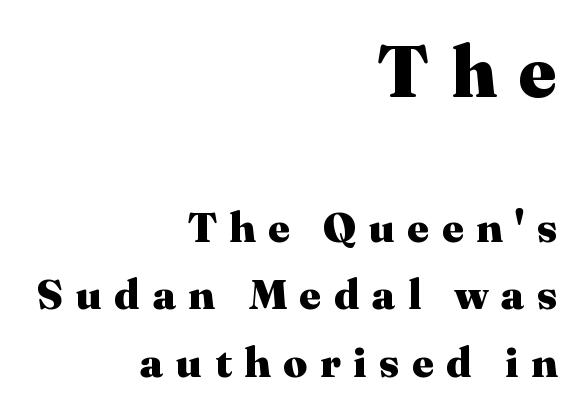
Q: Is the text bold? A: Yes.
Q: Is the text italic (slanted)? A: No, it is upright.
Q: Is the typeface a serif or a sans-serif typeface? A: Serif.
Q: Is the text underlined? A: No.
Q: How is the paragraph aligned? A: Right-aligned.
Q: Is the spacing between letters normal or unusually wide? A: Unusually wide.
Q: Is the spacing between lines tight, normal or loose? A: Normal.
Q: Which block of text is set in a larger size, the first (top) or the second (bottom)? A: The first (top) one.
Q: Width (condensed, normal, or wide)? A: Normal.
Q: Stroke contrast? A: Medium.
Q: x-height? A: Medium.
Q: Monospaced? A: No.
